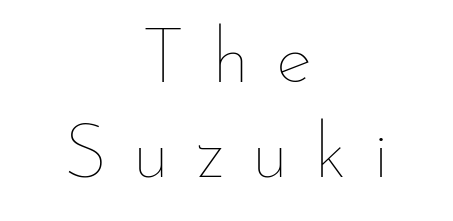
Q: Is the text bold? A: No.
Q: Is the text italic (slanted)? A: No, it is upright.
Q: Is the text underlined? A: No.
Q: How is the paragraph aligned? A: Centered.
Q: Is the spacing between letters normal or unusually wide? A: Unusually wide.
Q: Width (condensed, normal, or wide)? A: Normal.
Q: Stroke contrast? A: Low.
Q: x-height? A: Small.
Q: Monospaced? A: No.
